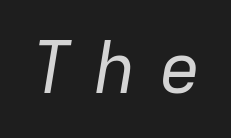
The image shows 71 px regular-weight type, italic (leaning right), monospaced; set unusually wide letter spacing (+0.31 em), not underlined; low stroke contrast and a medium x-height.
